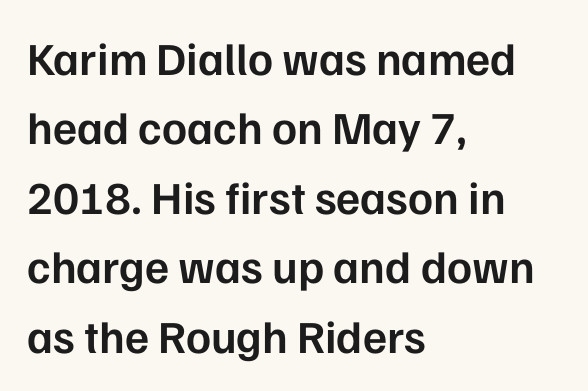
The image shows 46 px semibold sans-serif type, upright; set left-aligned, normal line spacing (1.51x), normal letter spacing, not underlined; low stroke contrast and a medium x-height.
